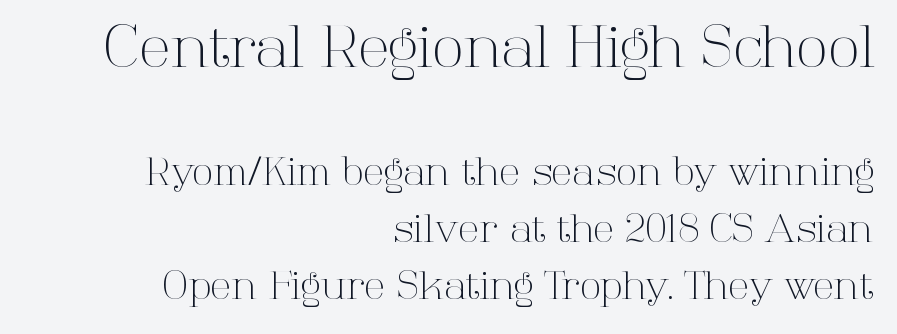
The specimen omits any rule beneath the text block's lines. Notice how the passage keeps a crisp vertical edge on the right only. Baseline-to-baseline distance is the conventional proportion of letter height. These glyphs show unthickened strokes, regular width or finer. The rendering uses natural spacing where letterforms have individual widths.
